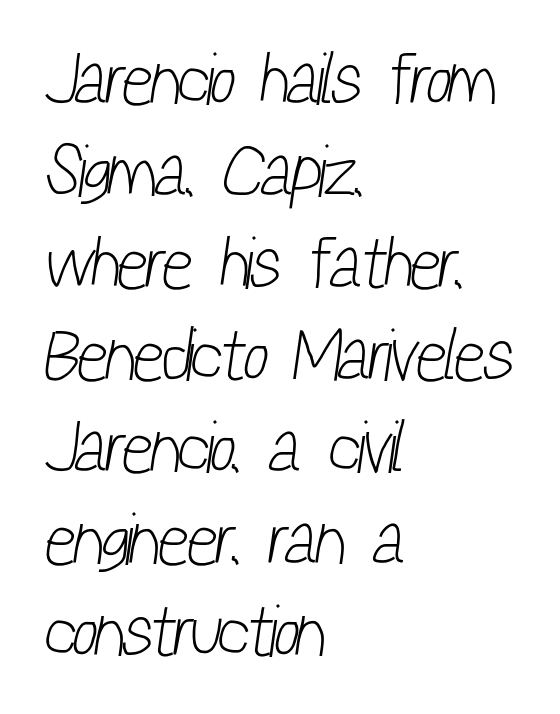
Q: Is the text bold? A: No.
Q: Is the typeface a serif or a sans-serif typeface? A: Sans-serif.
Q: Is the text underlined? A: No.
Q: How is the paragraph aligned? A: Left-aligned.
Q: Is the spacing between letters normal or unusually wide? A: Normal.
Q: Is the spacing between lines tight, normal or loose? A: Normal.
Q: Width (condensed, normal, or wide)? A: Condensed.
Q: Stroke contrast? A: Low.
Q: x-height? A: Medium.
Q: Monospaced? A: No.
